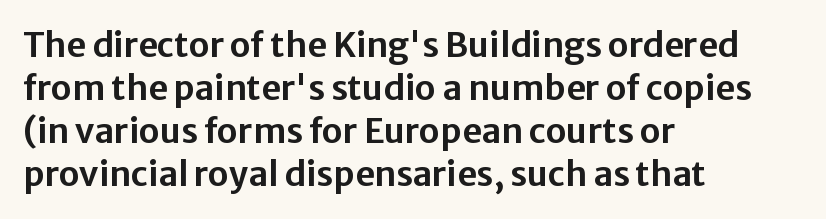
The image shows 34 px sans-serif type, upright; set left-aligned, normal line spacing (1.26x), normal letter spacing, not underlined; low stroke contrast and a medium x-height.
